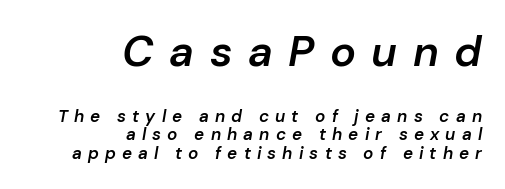
Size hierarchy here favors the leading block over the trailing one. As a designer I'd log this as weight 600, semibold. Descenders are the only things crossing below the line. Italic? Definitely — the glyphs are oblique. Varying glyph widths throughout — classic text-font behaviour.
